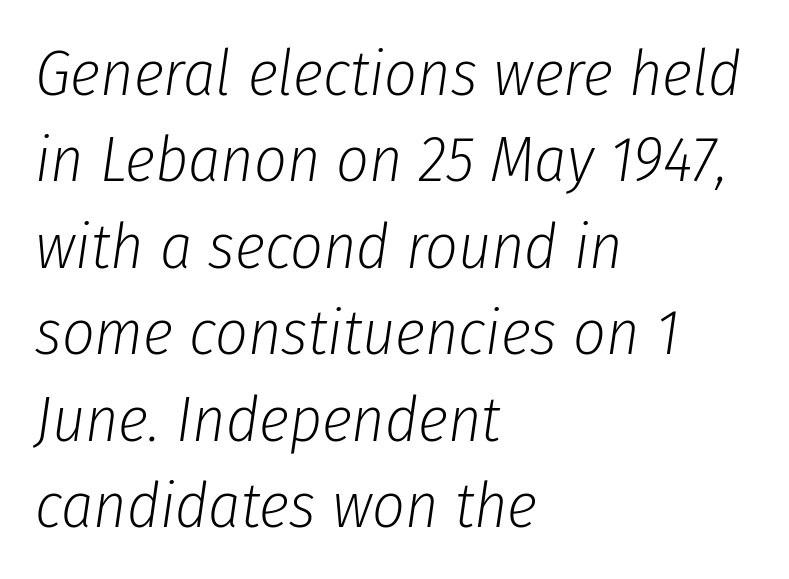
The image shows 64 px light, condensed type, italic (leaning right); set left-aligned, normal line spacing (1.35x), normal letter spacing, not underlined; low stroke contrast and a medium x-height.
